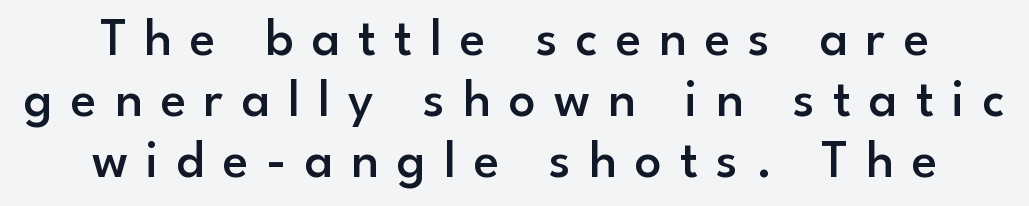
Q: Is the text bold? A: Semi-bold.
Q: Is the text italic (slanted)? A: No, it is upright.
Q: Is the typeface a serif or a sans-serif typeface? A: Sans-serif.
Q: Is the text underlined? A: No.
Q: Is the spacing between letters normal or unusually wide? A: Unusually wide.
Q: Is the spacing between lines tight, normal or loose? A: Tight.
Q: Width (condensed, normal, or wide)? A: Normal.
Q: Stroke contrast? A: Low.
Q: x-height? A: Small.
Q: Monospaced? A: No.
